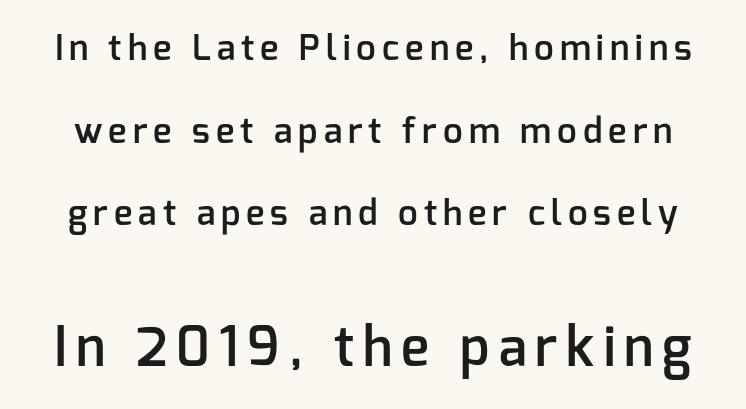
Q: Is the text bold? A: Semi-bold.
Q: Is the text italic (slanted)? A: No, it is upright.
Q: Is the typeface a serif or a sans-serif typeface? A: Sans-serif.
Q: Is the text underlined? A: No.
Q: Is the spacing between lines tight, normal or loose? A: Loose.
Q: Which block of text is set in a larger size, the first (top) or the second (bottom)? A: The second (bottom) one.
Q: Width (condensed, normal, or wide)? A: Normal.
Q: Stroke contrast? A: Low.
Q: x-height? A: Medium.
Q: Monospaced? A: No.
